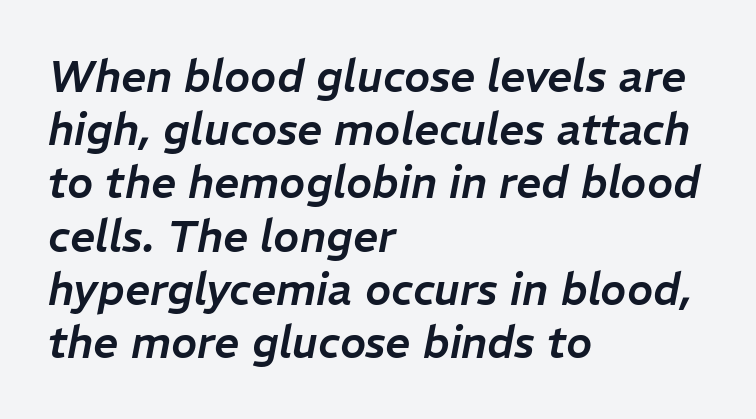
Q: Is the text italic (slanted)? A: Yes, it leans right by about 11 degrees.
Q: Is the text underlined? A: No.
Q: How is the paragraph aligned? A: Left-aligned.
Q: Is the spacing between letters normal or unusually wide? A: Normal.
Q: Width (condensed, normal, or wide)? A: Normal.
Q: Stroke contrast? A: Low.
Q: x-height? A: Medium.
Q: Monospaced? A: No.
